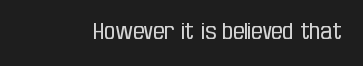
The image shows 22 px text type, upright; set normal letter spacing, not underlined.
